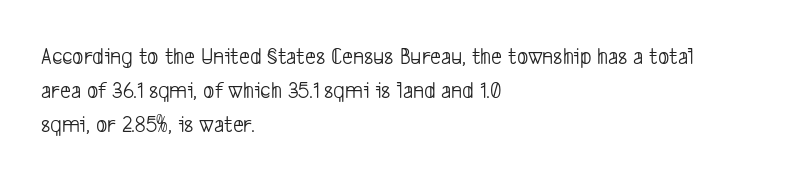
{"bold": "no", "underline": "no", "align": "left", "line_spacing": "normal", "line_spacing_ratio": 1.41, "letter_spacing": "normal", "letter_spacing_em": 0.0, "glyph_px": 24}
